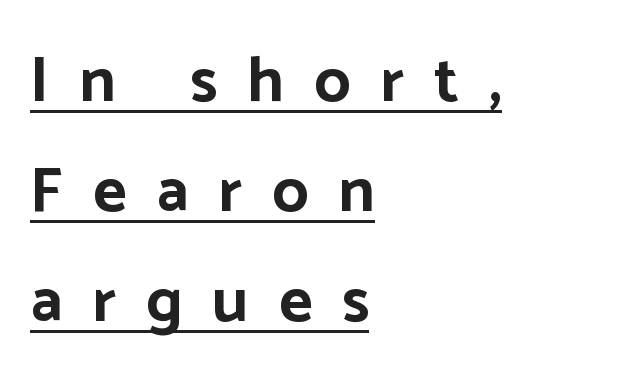
{"serif": "no", "italic": "no", "bold": "yes", "weight": "bold", "width": "normal", "stroke_contrast": "low", "x_height": "medium", "monospaced": "no", "underline": "yes", "align": "left", "line_spacing_ratio": 1.72, "letter_spacing": "wide", "letter_spacing_em": 0.47, "glyph_px": 64}
